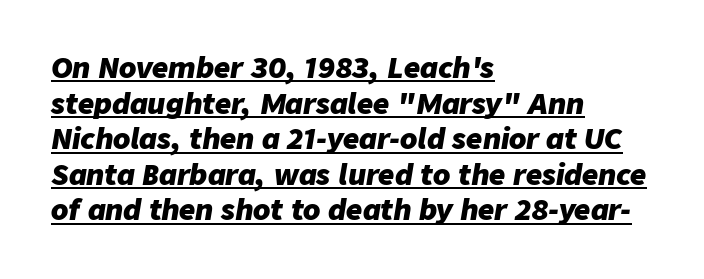
The letters are slanted; this is an italic face. Does the copy run flush right? No — it runs flush left. The strokes are fattened all the way to bold. Characters follow at the spacing the type designer built in.
